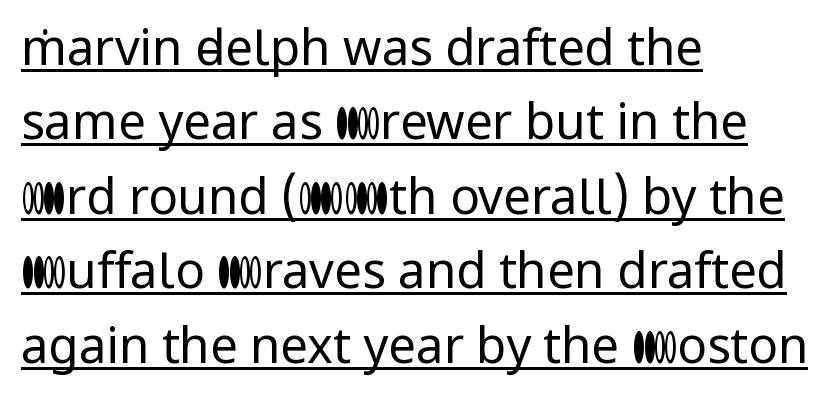
{"serif": "no", "italic": "no", "bold": "no", "weight": "regular", "width": "normal", "stroke_contrast": "low", "x_height": "medium", "monospaced": "no", "underline": "yes", "align": "left", "line_spacing": "normal", "line_spacing_ratio": 1.52, "letter_spacing": "normal", "letter_spacing_em": 0.0, "glyph_px": 49}
